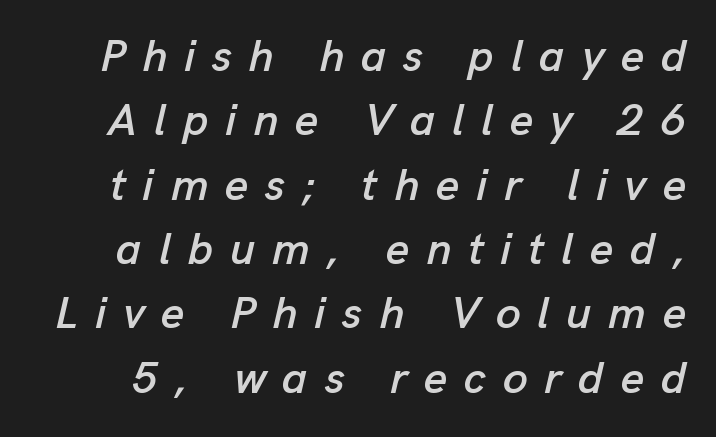
Q: Is the text italic (slanted)? A: Yes, it leans right by about 13 degrees.
Q: Is the text underlined? A: No.
Q: Is the spacing between letters normal or unusually wide? A: Unusually wide.
Q: Is the spacing between lines tight, normal or loose? A: Normal.
Q: Width (condensed, normal, or wide)? A: Normal.
Q: Stroke contrast? A: Low.
Q: x-height? A: Medium.
Q: Monospaced? A: No.
